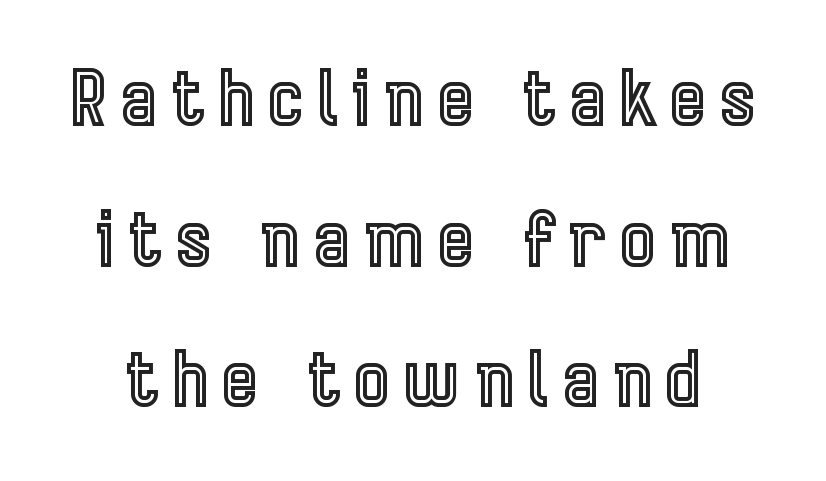
{"italic": "no", "width": "condensed", "x_height": "medium", "monospaced": "no", "underline": "no", "line_spacing_ratio": 1.85, "glyph_px": 76}
